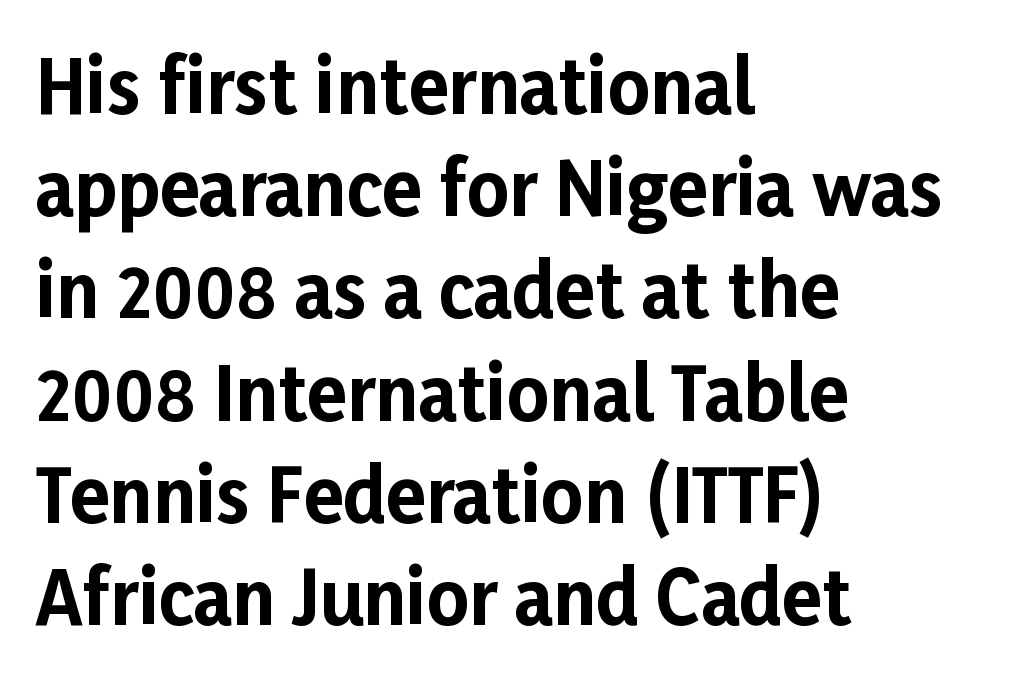
Upright lettering throughout. Notice how descenders clear the ascenders below comfortably — that's standard leading. A clean baseline with only descenders dipping below it. The letters carry no serifs — their stems end cleanly without finishing strokes. Teacher's note: observe the even left margin — that is flush-left alignment. Honestly, the letter spacing is just normal — you wouldn't notice it.
